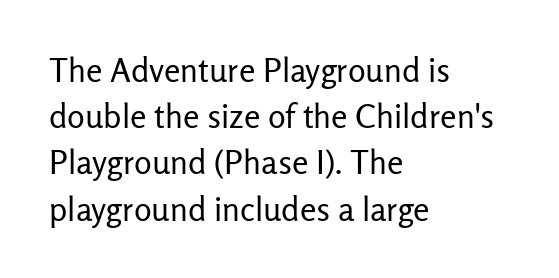
Q: Is the text bold? A: No.
Q: Is the text italic (slanted)? A: No, it is upright.
Q: Is the typeface a serif or a sans-serif typeface? A: Sans-serif.
Q: Is the text underlined? A: No.
Q: How is the paragraph aligned? A: Left-aligned.
Q: Is the spacing between letters normal or unusually wide? A: Normal.
Q: Is the spacing between lines tight, normal or loose? A: Normal.
Q: Width (condensed, normal, or wide)? A: Normal.
Q: Stroke contrast? A: Low.
Q: x-height? A: Medium.
Q: Monospaced? A: No.
